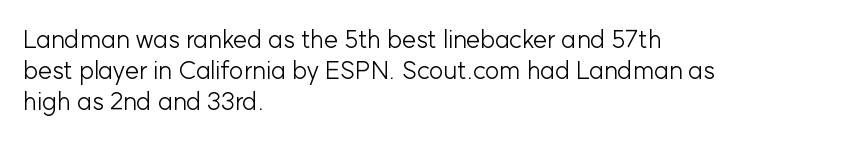
Q: Is the text bold? A: No.
Q: Is the text italic (slanted)? A: No, it is upright.
Q: Is the text underlined? A: No.
Q: How is the paragraph aligned? A: Left-aligned.
Q: Is the spacing between letters normal or unusually wide? A: Normal.
Q: Is the spacing between lines tight, normal or loose? A: Normal.
